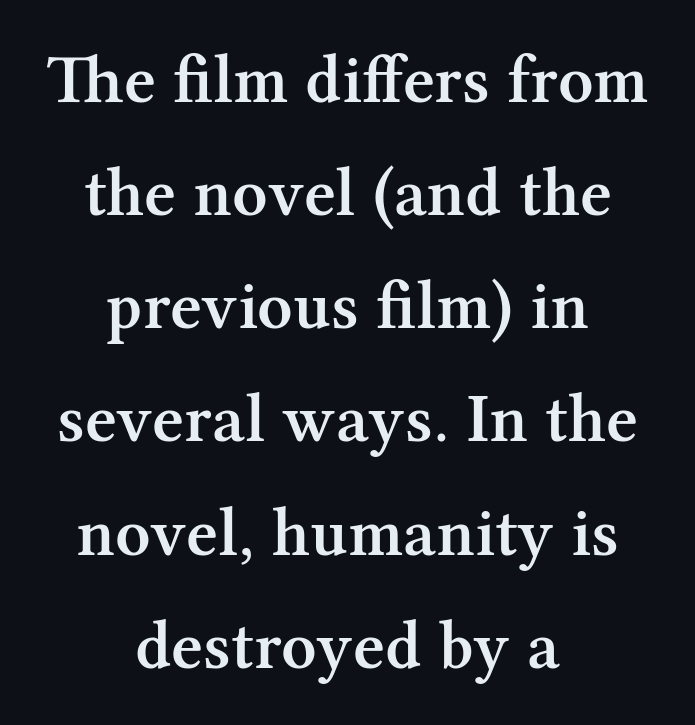
The image shows 69 px semibold serif type, upright; set centered, normal line spacing (1.64x), normal letter spacing, not underlined; medium stroke contrast and a medium x-height.
